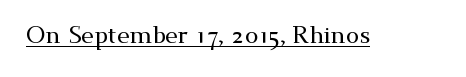
{"italic": "no", "underline": "yes", "letter_spacing": "normal", "letter_spacing_em": 0.0, "glyph_px": 24}
